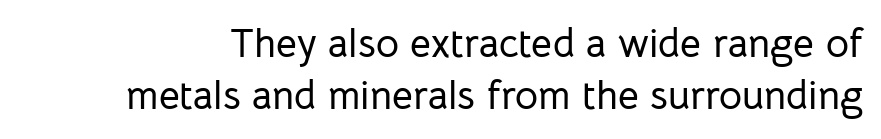
Q: Is the text italic (slanted)? A: No, it is upright.
Q: Is the typeface a serif or a sans-serif typeface? A: Sans-serif.
Q: Is the text underlined? A: No.
Q: Is the spacing between letters normal or unusually wide? A: Normal.
Q: Is the spacing between lines tight, normal or loose? A: Normal.
Q: Width (condensed, normal, or wide)? A: Normal.
Q: Stroke contrast? A: Low.
Q: x-height? A: Medium.
Q: Monospaced? A: No.
